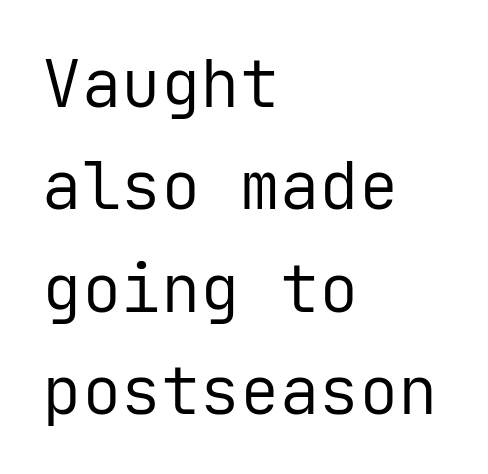
Think of a typewriter: that constant character pitch is what you see here. Each new line begins a customary step beneath the previous one. Nothing sits at the stroke ends, so this counts as sans-serif. Style check: upright.
